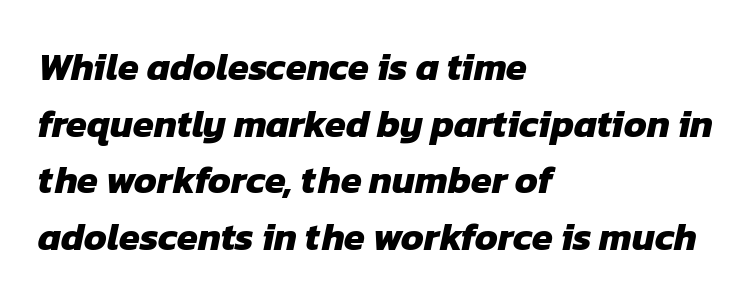
Q: Is the text bold? A: Yes.
Q: Is the typeface a serif or a sans-serif typeface? A: Sans-serif.
Q: Is the text underlined? A: No.
Q: How is the paragraph aligned? A: Left-aligned.
Q: Is the spacing between letters normal or unusually wide? A: Normal.
Q: Is the spacing between lines tight, normal or loose? A: Normal.
Q: Width (condensed, normal, or wide)? A: Normal.
Q: Stroke contrast? A: Low.
Q: x-height? A: Medium.
Q: Monospaced? A: No.
